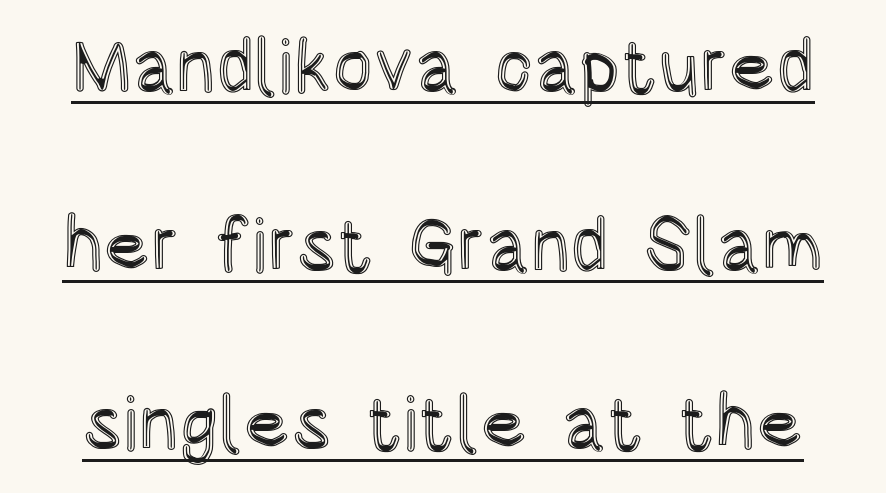
The line-height multiplier appears high, well above default. Varying glyph widths throughout — classic text-font behaviour. Quick note: underline on. Standard letterfit; no display-style spreading of the glyphs.
